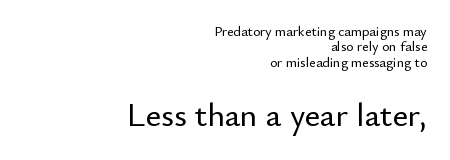
The rendering uses a small line-height, squeezing the rows. This sample has the flowing, uneven cadence of proportional lettering. This layout puts the modest block above and the oversized block below. The words here are not underlined. If you drew a line through each stem, it would be perfectly vertical.
